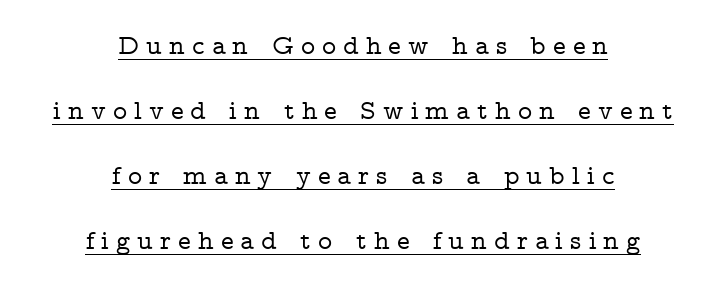
Q: Is the text italic (slanted)? A: No, it is upright.
Q: Is the text underlined? A: Yes.
Q: How is the paragraph aligned? A: Centered.
Q: Is the spacing between letters normal or unusually wide? A: Unusually wide.
Q: Is the spacing between lines tight, normal or loose? A: Loose.
